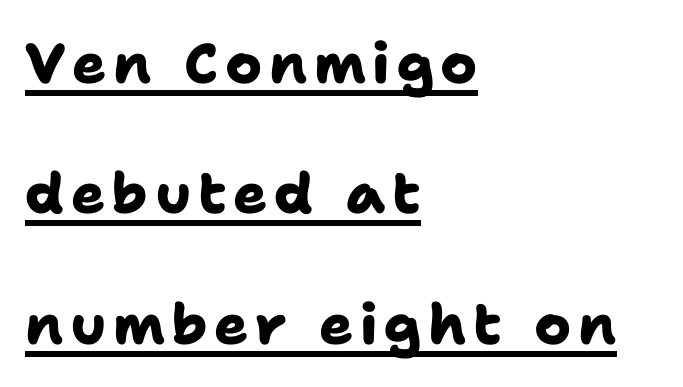
The typesetting leans heavy: a genuine bold. Nothing sits at the stroke ends, so this counts as sans-serif. Varying glyph widths throughout — classic text-font behaviour. Students, observe: this is what heavily led, spacious text looks like. This sample is left-justified, so line endings fall wherever the words run out.
